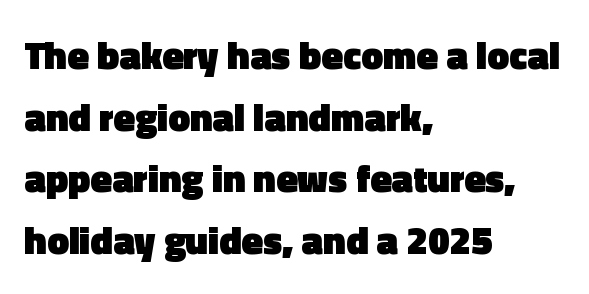
{"serif": "no", "italic": "no", "bold": "yes", "weight": "heavy", "width": "normal", "x_height": "medium", "monospaced": "no", "underline": "no", "align": "left", "line_spacing": "normal", "line_spacing_ratio": 1.58, "letter_spacing": "normal", "letter_spacing_em": 0.0, "glyph_px": 39}
